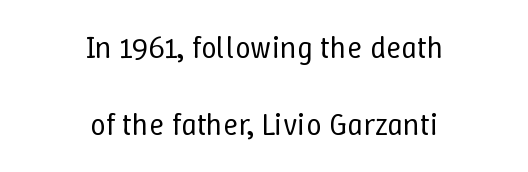
Italic? Not at all — the glyphs are vertical. No extra ink here — the face is not bold. The space between consecutive lines is lavish. What stands out about the letter spacing? Nothing — it is the standard amount.
